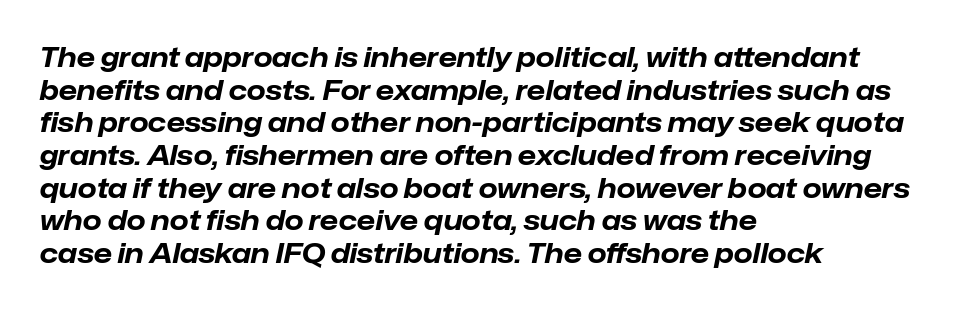
{"italic": "yes", "lean": "right", "slant_degrees": 12, "bold": "yes", "underline": "no", "align": "left", "line_spacing_ratio": 1.21, "letter_spacing": "normal", "letter_spacing_em": 0.0, "glyph_px": 27}
